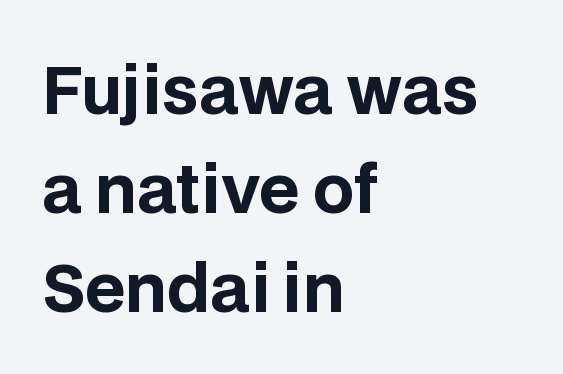
Q: Is the text bold? A: Yes.
Q: Is the text italic (slanted)? A: No, it is upright.
Q: Is the typeface a serif or a sans-serif typeface? A: Sans-serif.
Q: Is the text underlined? A: No.
Q: How is the paragraph aligned? A: Left-aligned.
Q: Is the spacing between letters normal or unusually wide? A: Normal.
Q: Is the spacing between lines tight, normal or loose? A: Normal.
Q: Width (condensed, normal, or wide)? A: Normal.
Q: Stroke contrast? A: Low.
Q: x-height? A: Large.
Q: Monospaced? A: No.
